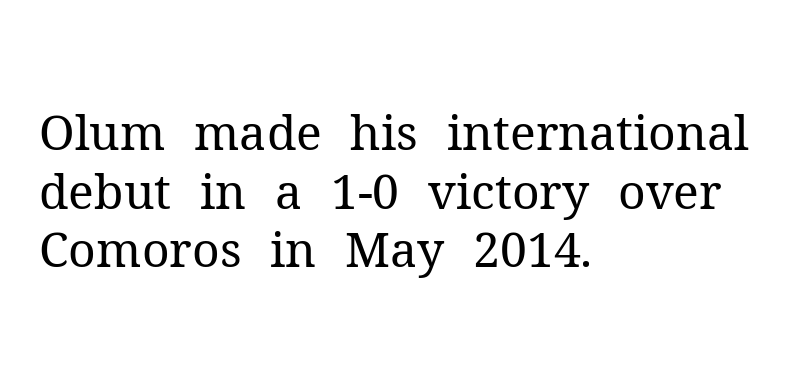
The image shows 48 px regular-weight serif type, upright; set left-aligned, line spacing 1.22x, normal letter spacing, not underlined; medium stroke contrast and a medium x-height.
